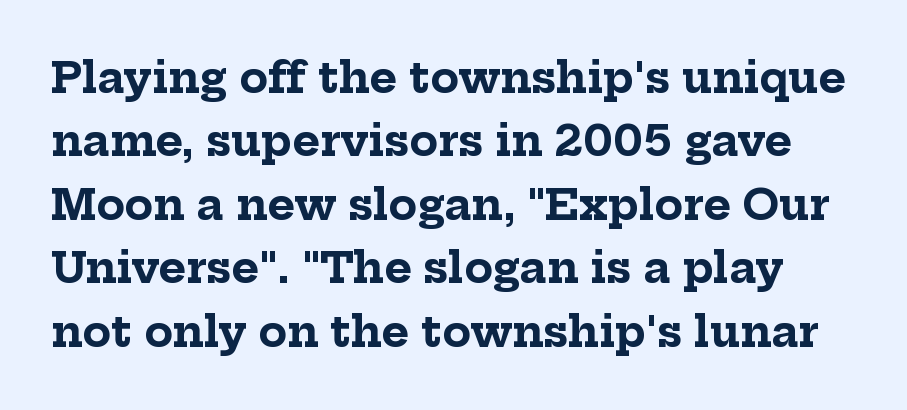
{"serif": "yes", "italic": "no", "bold": "yes", "weight": "bold", "width": "normal", "stroke_contrast": "low", "x_height": "medium", "monospaced": "no", "underline": "no", "line_spacing": "normal", "line_spacing_ratio": 1.51, "letter_spacing": "normal", "letter_spacing_em": 0.0, "glyph_px": 42}
